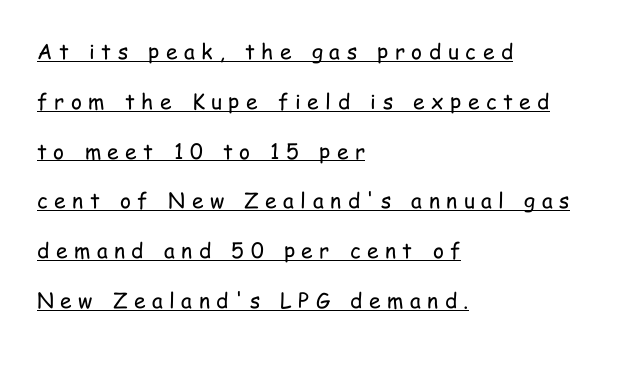
Notice how the stems are strictly vertical — no italics here. Caption: lettering with a line underneath. Weight class: somewhere from thin through regular. These lines are set flush left with a ragged right edge.
